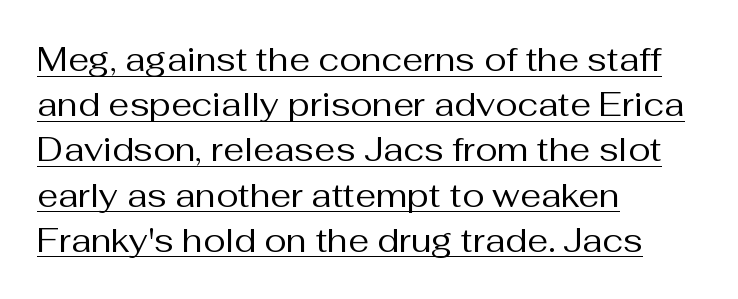
The image shows 33 px regular-weight sans-serif type, upright; set left-aligned, normal line spacing (1.37x), normal letter spacing, underlined; medium stroke contrast and a medium x-height.
